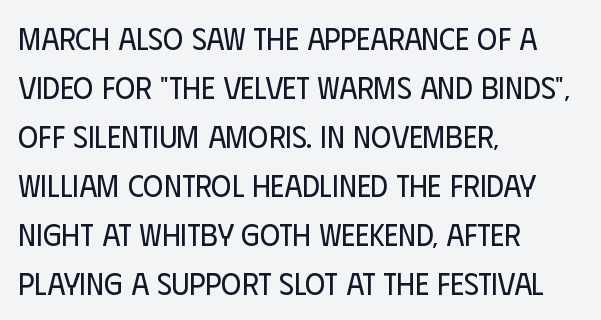
The image shows 31 px regular-weight, condensed sans-serif type, upright; set left-aligned, normal line spacing (1.58x), normal letter spacing, not underlined; low stroke contrast and a large x-height.
